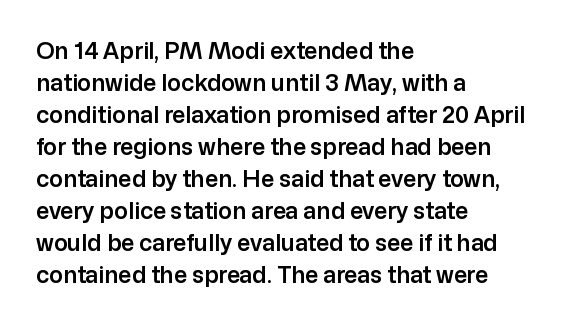
Q: Is the text italic (slanted)? A: No, it is upright.
Q: Is the text underlined? A: No.
Q: How is the paragraph aligned? A: Left-aligned.
Q: Is the spacing between letters normal or unusually wide? A: Normal.
Q: Is the spacing between lines tight, normal or loose? A: Normal.
